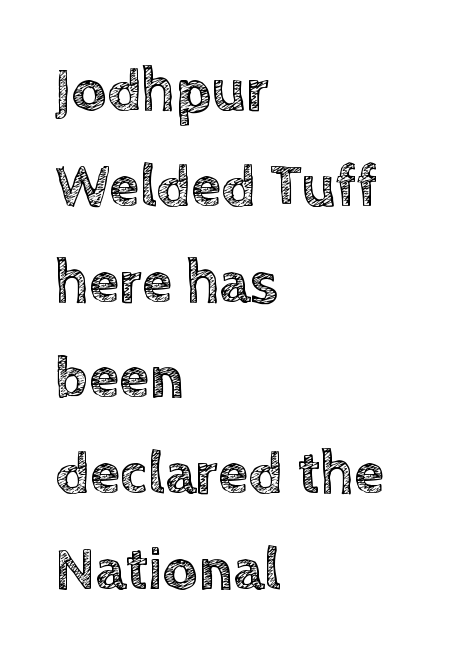
The image shows 61 px text type, upright; set left-aligned, normal line spacing (1.57x), normal letter spacing, not underlined; a large x-height.
